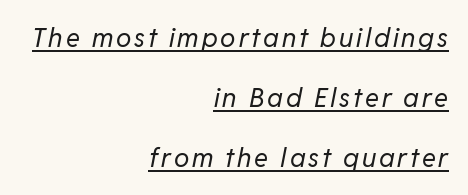
The image shows 26 px text type, italic (leaning right); set right-aligned, loose line spacing (2.3x), underlined.
